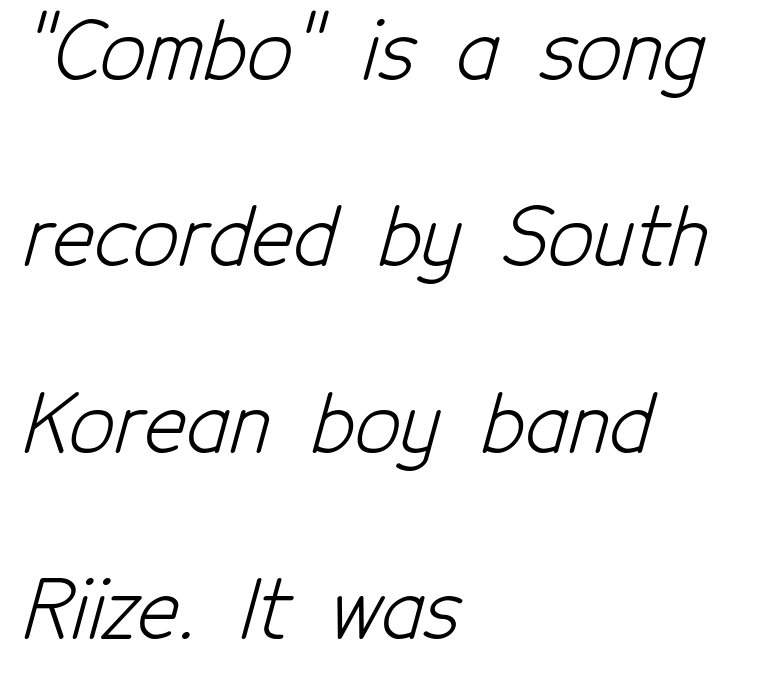
Unlike a traditional serif, this face leaves its strokes unadorned. The passage shown is typed in a proportional face where columns would drift. Which margin do the lines hug? The left one — the right edge is uneven. Compared with typical paragraphs, the rows here are farther apart. This sample uses plain, unmodified letter spacing.
